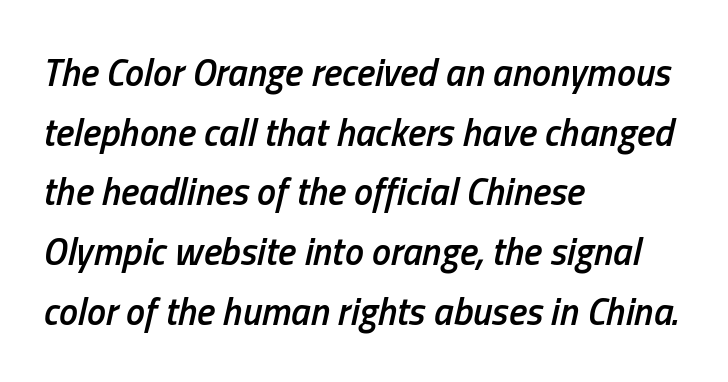
The image shows 38 px semibold, condensed type, italic (leaning right); set left-aligned, normal line spacing (1.57x), normal letter spacing, not underlined; low stroke contrast and a medium x-height.
